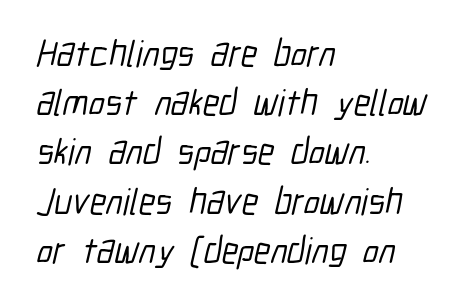
The image shows 37 px condensed sans-serif type; set left-aligned, normal line spacing (1.33x), normal letter spacing, not underlined; low stroke contrast and a medium x-height.
